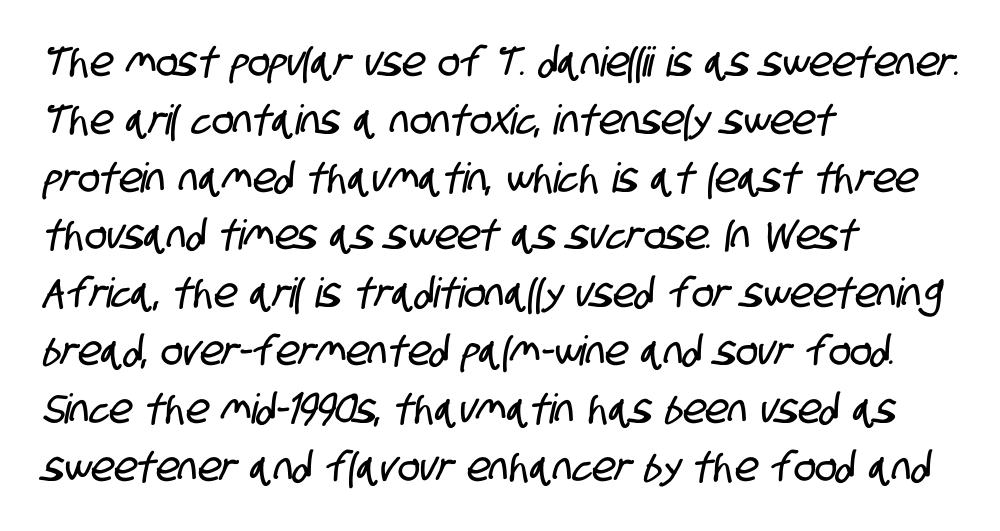
{"serif": "no", "width": "condensed", "stroke_contrast": "low", "x_height": "large", "monospaced": "no", "underline": "no", "align": "left", "line_spacing": "normal", "line_spacing_ratio": 1.41, "letter_spacing": "normal", "letter_spacing_em": 0.0, "glyph_px": 41}
